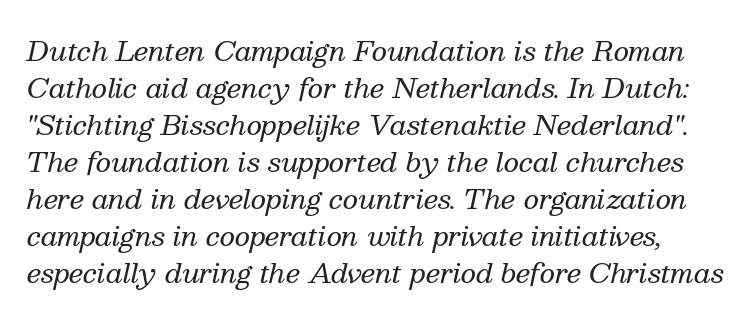
Q: Is the text bold? A: No.
Q: Is the text italic (slanted)? A: Yes, it leans right by about 13 degrees.
Q: Is the text underlined? A: No.
Q: Is the spacing between letters normal or unusually wide? A: Normal.
Q: Is the spacing between lines tight, normal or loose? A: Normal.
